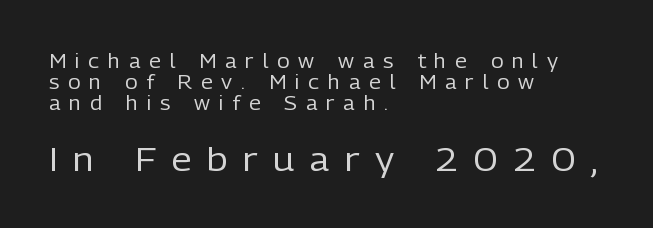
{"serif": "no", "italic": "no", "bold": "no", "weight": "regular", "width": "normal", "stroke_contrast": "low", "x_height": "medium", "monospaced": "no", "underline": "no", "align": "left", "line_spacing": "tight", "line_spacing_ratio": 1.11, "letter_spacing": "wide", "letter_spacing_em": 0.47, "larger_block": "second", "size_ratio": 1.74, "glyph_px": 33}
